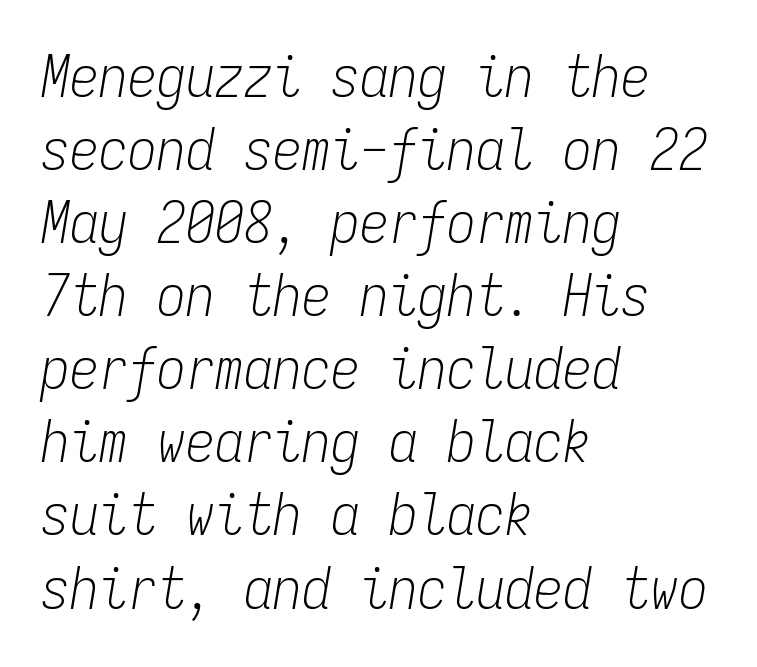
{"italic": "yes", "lean": "right", "slant_degrees": 9, "bold": "no", "weight": "light", "width": "condensed", "stroke_contrast": "low", "x_height": "medium", "monospaced": "yes", "underline": "no", "align": "left", "line_spacing": "normal", "line_spacing_ratio": 1.26, "letter_spacing": "normal", "letter_spacing_em": 0.0, "glyph_px": 58}
